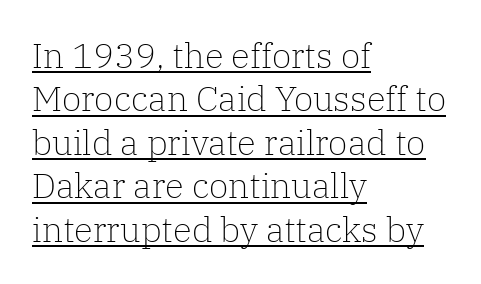
How are the letters spaced? Ordinarily, with no added tracking. Think of a printed novel: that variable character pitch is what you see here. These lines were composed using upright roman letters. The typesetter chose a ragged-right arrangement here.
